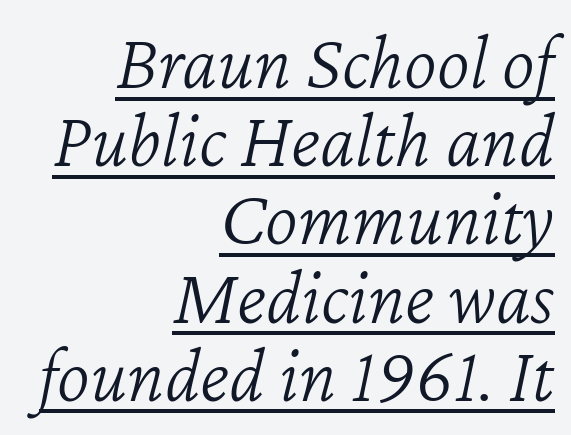
The image shows 79 px light type, italic (leaning right); set right-aligned, tight line spacing (0.99x), normal letter spacing, underlined; low stroke contrast and a medium x-height.
